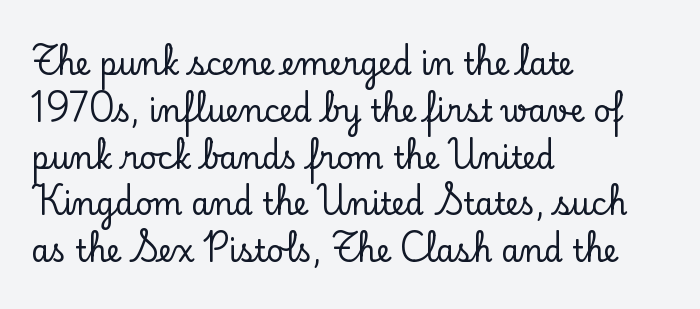
The image shows 30 px serif type, upright; set left-aligned, normal line spacing (1.56x), normal letter spacing, not underlined; low stroke contrast and a small x-height.
